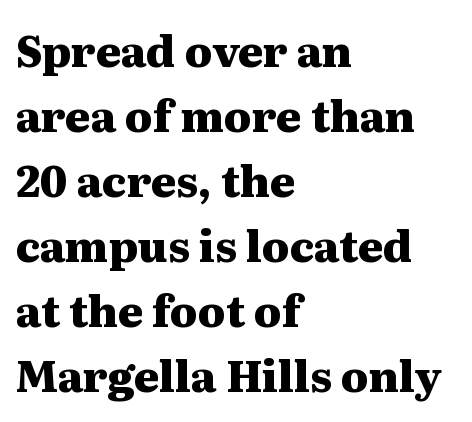
Q: Is the text bold? A: Yes.
Q: Is the text italic (slanted)? A: No, it is upright.
Q: Is the typeface a serif or a sans-serif typeface? A: Serif.
Q: Is the text underlined? A: No.
Q: How is the paragraph aligned? A: Left-aligned.
Q: Is the spacing between letters normal or unusually wide? A: Normal.
Q: Is the spacing between lines tight, normal or loose? A: Normal.
Q: Width (condensed, normal, or wide)? A: Wide.
Q: Stroke contrast? A: Medium.
Q: x-height? A: Medium.
Q: Monospaced? A: No.
